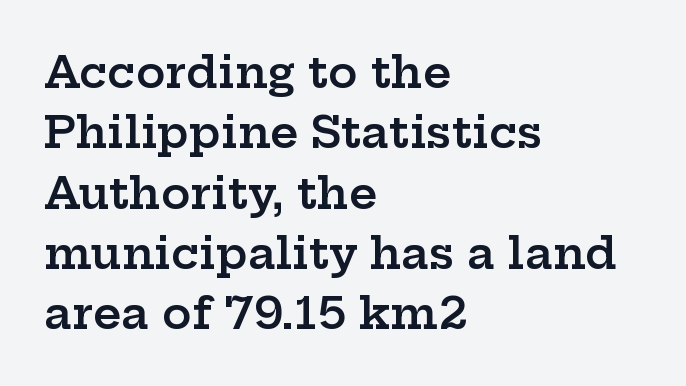
The image shows 44 px semibold, wide serif type, upright; set left-aligned, normal line spacing (1.37x), normal letter spacing, not underlined; low stroke contrast and a medium x-height.
